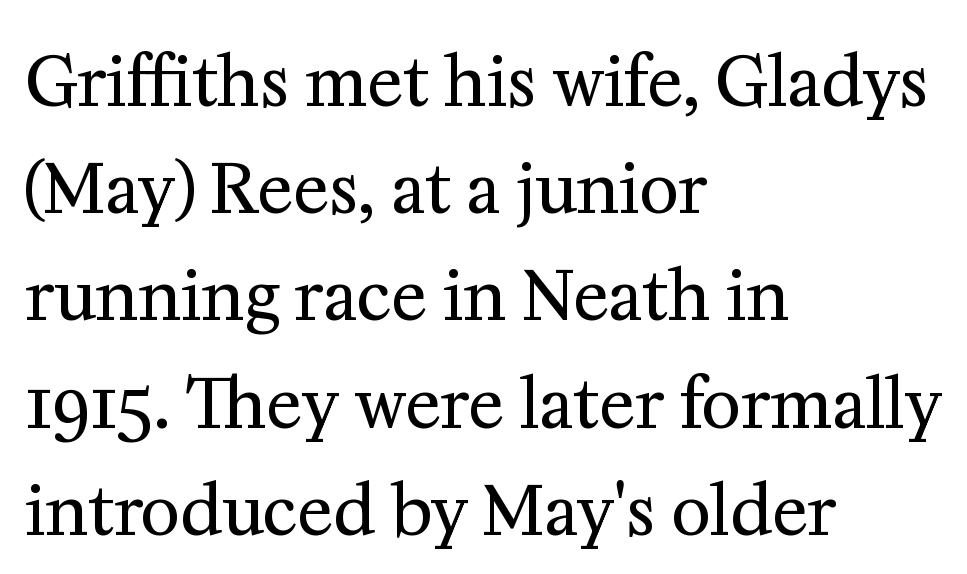
Q: Is the text bold? A: No.
Q: Is the text italic (slanted)? A: No, it is upright.
Q: Is the typeface a serif or a sans-serif typeface? A: Serif.
Q: Is the text underlined? A: No.
Q: How is the paragraph aligned? A: Left-aligned.
Q: Is the spacing between letters normal or unusually wide? A: Normal.
Q: Is the spacing between lines tight, normal or loose? A: Normal.
Q: Width (condensed, normal, or wide)? A: Normal.
Q: Stroke contrast? A: Medium.
Q: x-height? A: Medium.
Q: Monospaced? A: No.
